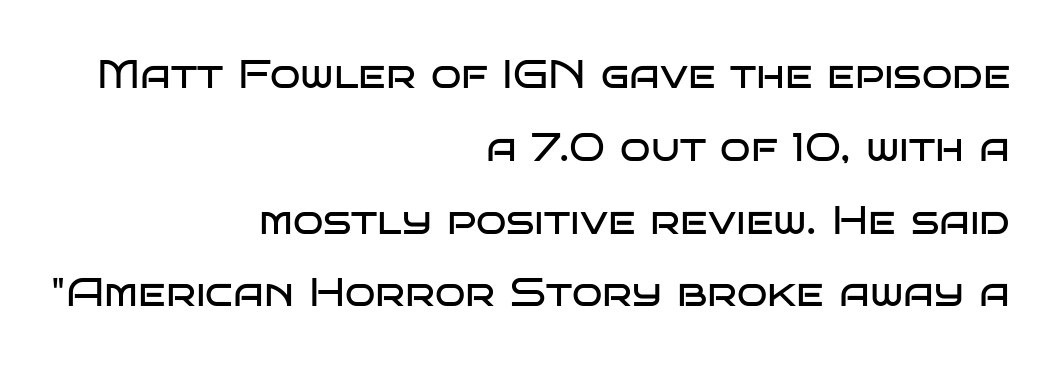
Q: Is the text bold? A: No.
Q: Is the text italic (slanted)? A: No, it is upright.
Q: Is the typeface a serif or a sans-serif typeface? A: Sans-serif.
Q: Is the text underlined? A: No.
Q: How is the paragraph aligned? A: Right-aligned.
Q: Is the spacing between letters normal or unusually wide? A: Normal.
Q: Width (condensed, normal, or wide)? A: Wide.
Q: Stroke contrast? A: Low.
Q: x-height? A: Large.
Q: Monospaced? A: No.
